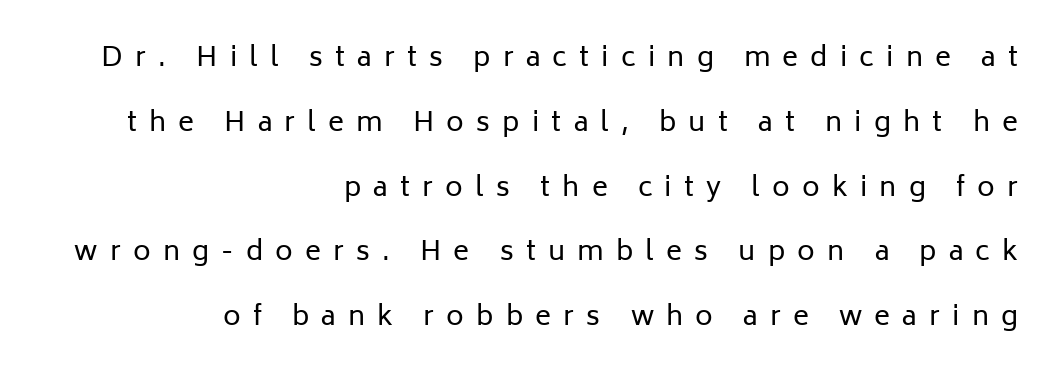
Each word looks stretched out because of the extra space between its letters. The font's upright variant was chosen for this text. The strokes carry an ordinary text weight at most. The block of text is sparse from top to bottom, with ample space between rows. Has an underline been added? It has not. Casual observation: everything's shoved over to the right.
